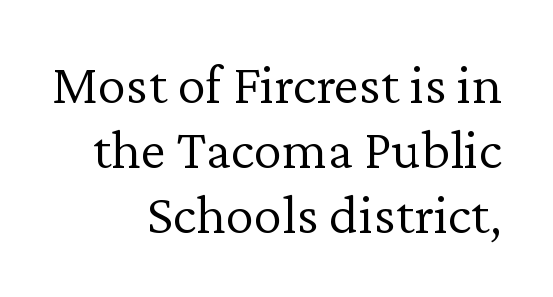
Q: Is the text bold? A: No.
Q: Is the text italic (slanted)? A: No, it is upright.
Q: Is the typeface a serif or a sans-serif typeface? A: Serif.
Q: Is the text underlined? A: No.
Q: How is the paragraph aligned? A: Right-aligned.
Q: Is the spacing between letters normal or unusually wide? A: Normal.
Q: Is the spacing between lines tight, normal or loose? A: Tight.
Q: Width (condensed, normal, or wide)? A: Normal.
Q: Stroke contrast? A: Low.
Q: x-height? A: Medium.
Q: Monospaced? A: No.
